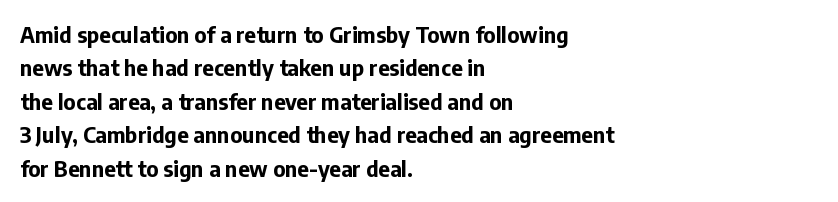
The image shows 22 px bold type, upright; set left-aligned, normal line spacing (1.52x), normal letter spacing, not underlined.
